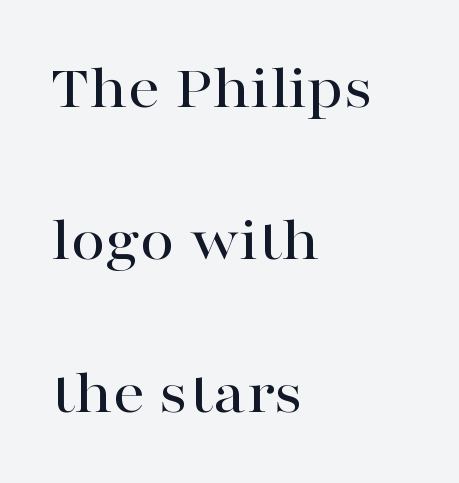
Is there any slant? The stems are plumb. Quick note: interline space is abundant. The letters carry serifs — small finishing strokes at the ends of their stems. The rendering anchors every line to the left-hand side. The face used here is proportionally spaced, like ordinary book or web type. Decoration check: the copy has no underline.
